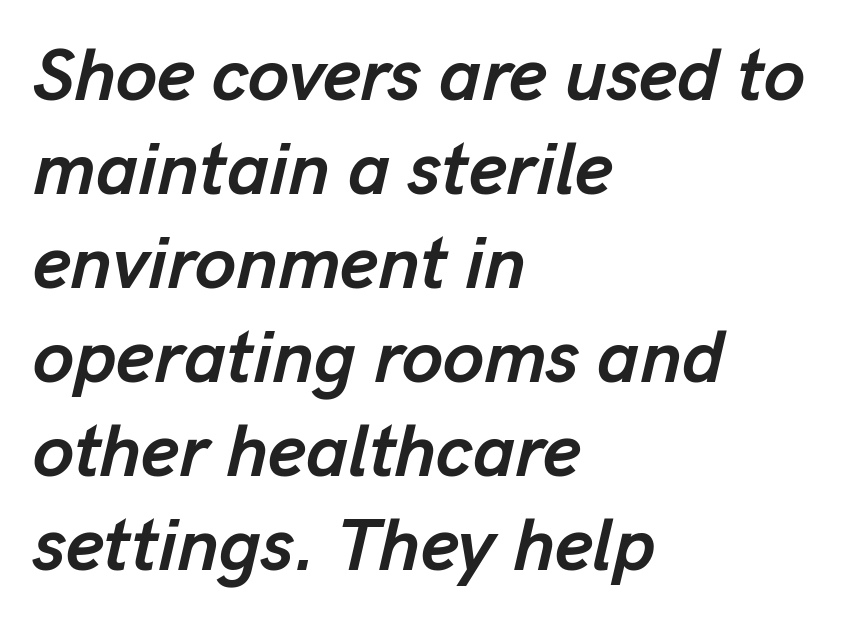
Q: Is the text bold? A: Yes.
Q: Is the text italic (slanted)? A: Yes, it leans right by about 13 degrees.
Q: Is the text underlined? A: No.
Q: How is the paragraph aligned? A: Left-aligned.
Q: Is the spacing between letters normal or unusually wide? A: Normal.
Q: Is the spacing between lines tight, normal or loose? A: Normal.
Q: Width (condensed, normal, or wide)? A: Normal.
Q: Stroke contrast? A: Low.
Q: x-height? A: Medium.
Q: Monospaced? A: No.
